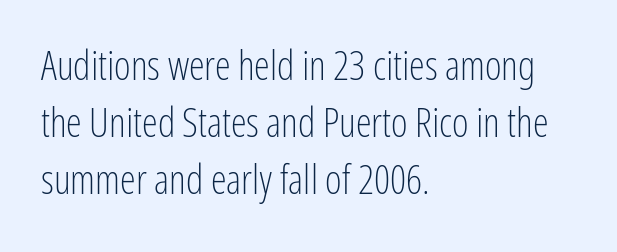
The image shows 40 px light, condensed sans-serif type, upright; set left-aligned, normal line spacing (1.42x), normal letter spacing, not underlined; low stroke contrast and a medium x-height.
